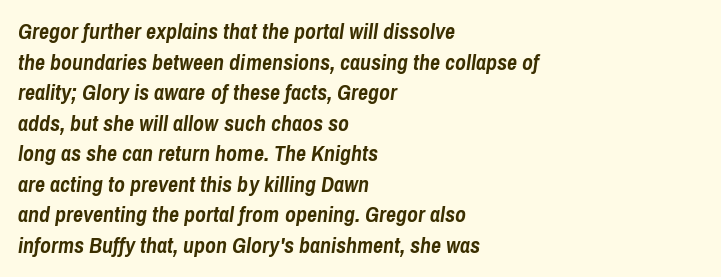
Q: Is the text bold? A: Yes.
Q: Is the text italic (slanted)? A: Yes, it leans right by about 8 degrees.
Q: Is the text underlined? A: No.
Q: How is the paragraph aligned? A: Left-aligned.
Q: Is the spacing between letters normal or unusually wide? A: Normal.
Q: Is the spacing between lines tight, normal or loose? A: Normal.
